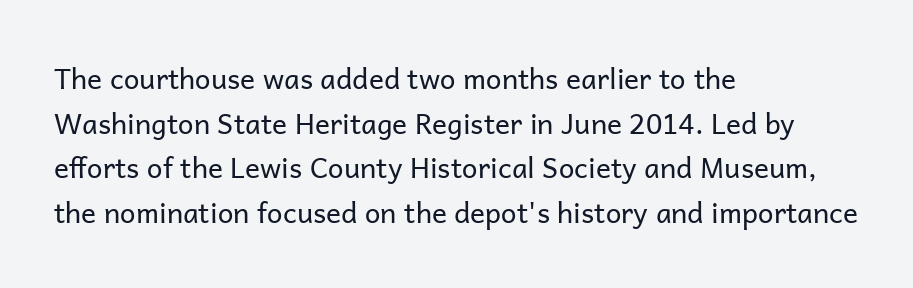
{"serif": "no", "italic": "no", "bold": "no", "weight": "regular", "width": "normal", "stroke_contrast": "low", "x_height": "medium", "monospaced": "no", "underline": "no", "align": "left", "line_spacing": "normal", "line_spacing_ratio": 1.59, "letter_spacing": "normal", "letter_spacing_em": 0.0, "glyph_px": 28}
